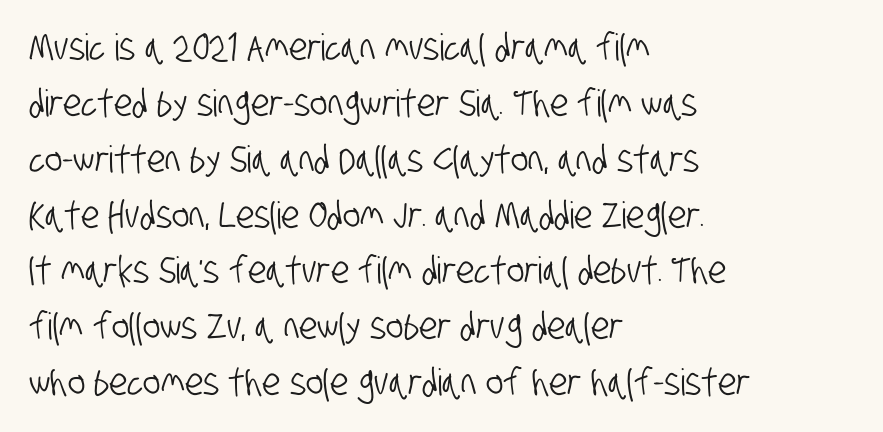
Q: Is the typeface a serif or a sans-serif typeface? A: Sans-serif.
Q: Is the text underlined? A: No.
Q: How is the paragraph aligned? A: Left-aligned.
Q: Is the spacing between letters normal or unusually wide? A: Normal.
Q: Is the spacing between lines tight, normal or loose? A: Normal.
Q: Width (condensed, normal, or wide)? A: Condensed.
Q: Stroke contrast? A: Low.
Q: x-height? A: Large.
Q: Monospaced? A: No.
